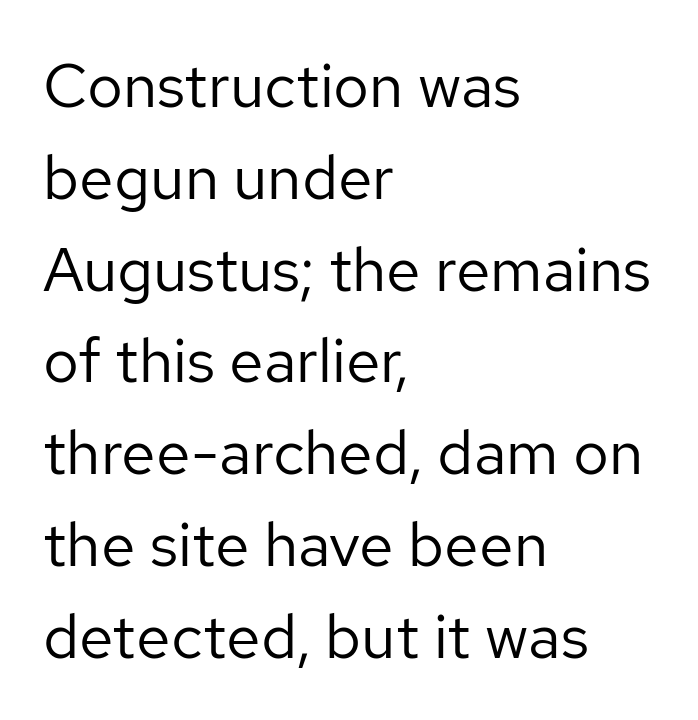
{"serif": "no", "italic": "no", "bold": "no", "weight": "regular", "width": "normal", "stroke_contrast": "low", "x_height": "medium", "monospaced": "no", "underline": "no", "align": "left", "line_spacing": "normal", "line_spacing_ratio": 1.48, "letter_spacing": "normal", "letter_spacing_em": 0.0, "glyph_px": 62}
